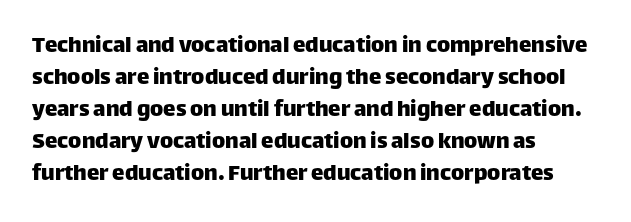
{"italic": "no", "underline": "no", "align": "left", "line_spacing": "normal", "line_spacing_ratio": 1.28, "letter_spacing": "normal", "letter_spacing_em": 0.0, "glyph_px": 25}
